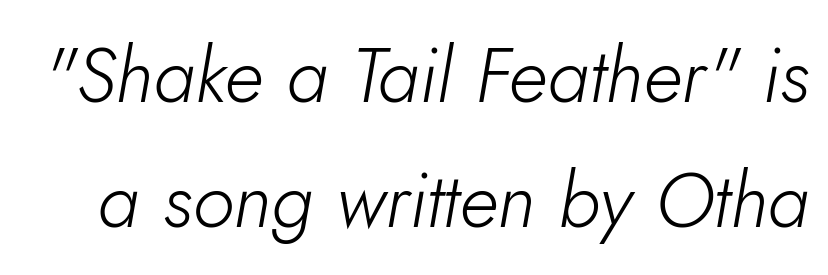
Slant detected: the letters are inclined. The rendering uses natural spacing where letterforms have individual widths. Honestly, there is no underline to notice here at all. The cut favours lightness, reaching ordinary text weight at its darkest.
